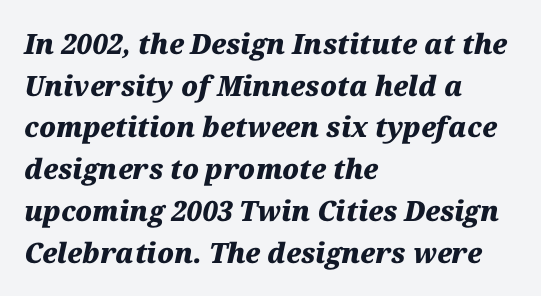
The ragged edge is on the right, which tells us the setting is flush left. Note the varied advance widths — an 'i' is clearly narrower than an 'm'. Default kerning and tracking; the words read as compact shapes. The string is rendered with underlining switched off. If you measured baseline to baseline, you'd find a middling distance.
